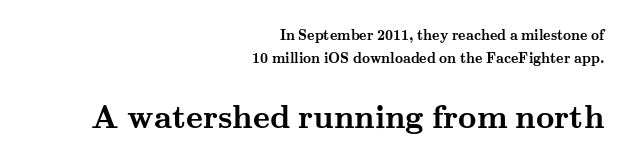
This sample is right-justified, so line beginnings fall wherever the words allow. The sample has been set heavy, in full bold. Does the leading feel generous? No, just average. Ascenders rise straight up at ninety degrees. Reading top to bottom, the characters get bigger at the block break.
